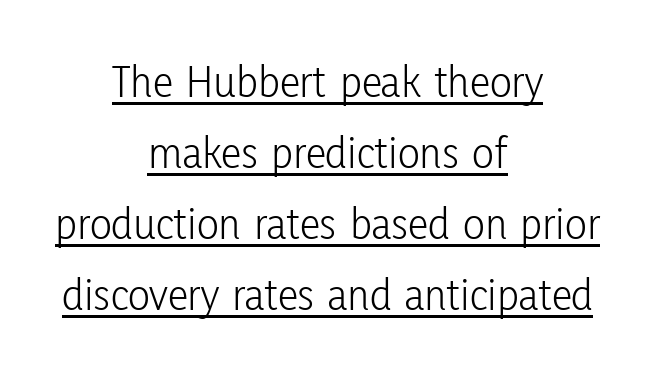
{"serif": "no", "italic": "no", "bold": "no", "weight": "light", "width": "condensed", "stroke_contrast": "low", "x_height": "medium", "monospaced": "no", "underline": "yes", "align": "center", "line_spacing": "normal", "line_spacing_ratio": 1.54, "letter_spacing": "normal", "letter_spacing_em": 0.0, "glyph_px": 46}
